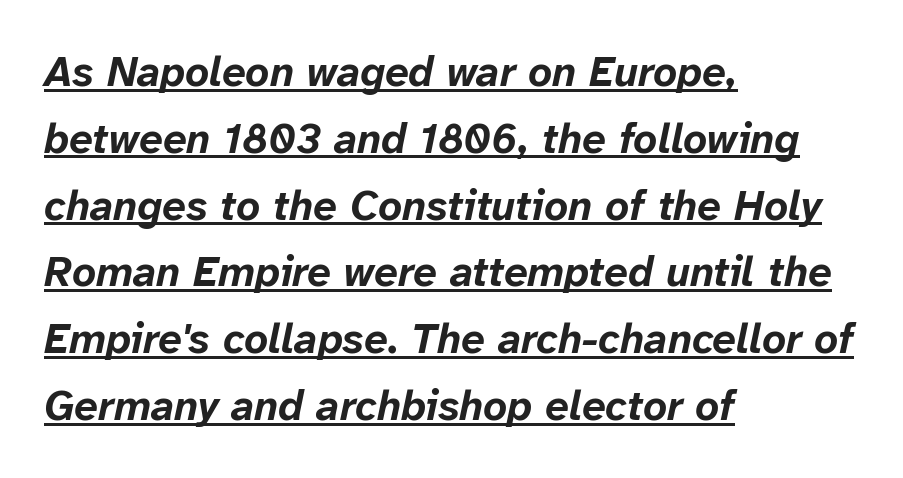
Q: Is the text bold? A: Yes.
Q: Is the text italic (slanted)? A: Yes, it leans right by about 12 degrees.
Q: Is the text underlined? A: Yes.
Q: How is the paragraph aligned? A: Left-aligned.
Q: Is the spacing between letters normal or unusually wide? A: Normal.
Q: Is the spacing between lines tight, normal or loose? A: Normal.
Q: Width (condensed, normal, or wide)? A: Normal.
Q: Stroke contrast? A: Low.
Q: x-height? A: Medium.
Q: Monospaced? A: No.
